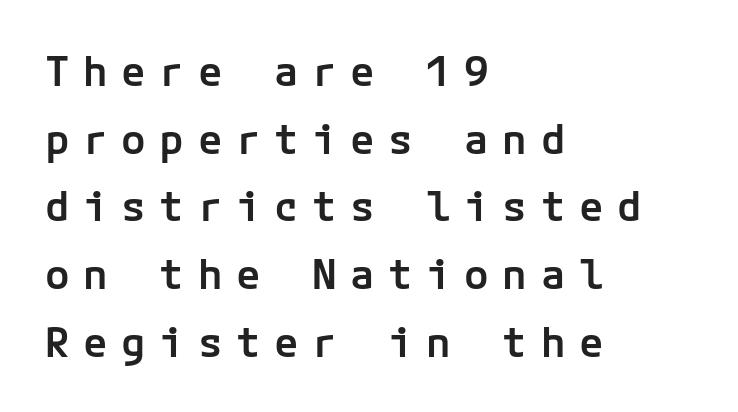
The image shows 41 px semibold sans-serif type, upright; set left-aligned, normal line spacing (1.65x), unusually wide letter spacing (+0.33 em), not underlined; low stroke contrast and a medium x-height.
